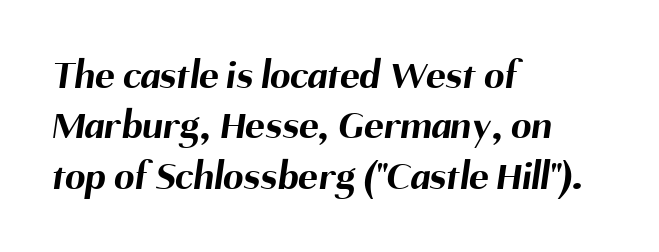
{"serif": "no", "bold": "yes", "weight": "bold", "width": "normal", "stroke_contrast": "medium", "x_height": "medium", "monospaced": "no", "underline": "no", "align": "left", "line_spacing_ratio": 1.23, "letter_spacing": "normal", "letter_spacing_em": 0.0, "glyph_px": 41}
